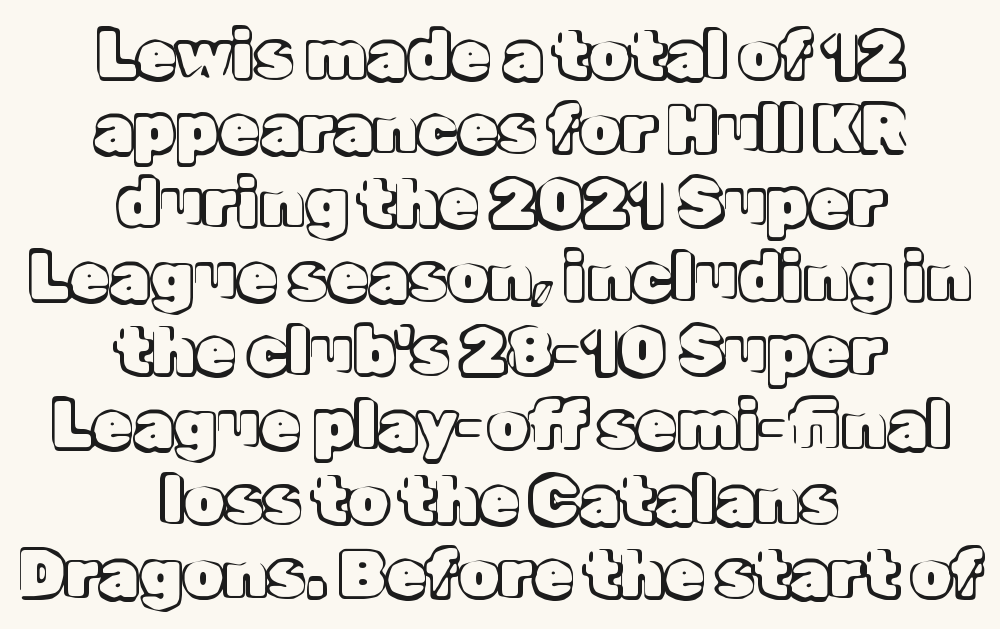
Layout note: lines centered. The passage shown is typed in a proportional face where columns would drift. Reading down the column, the eye jumps only a short way to each next line. The letters sit at their default tracking, neither squeezed nor spread.
